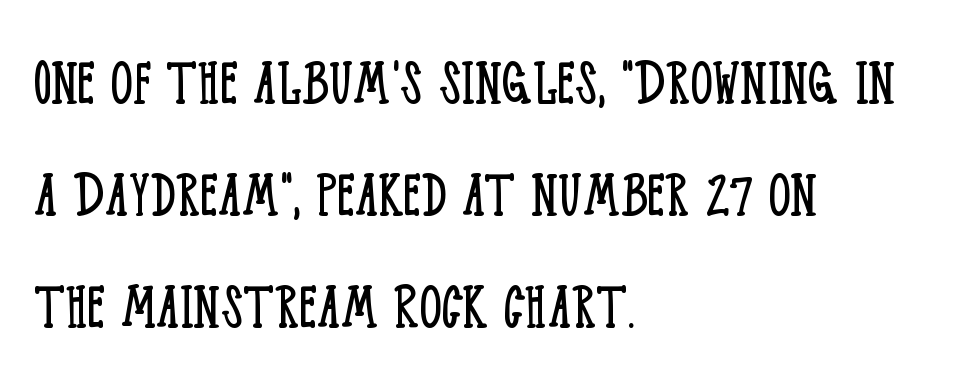
The image shows 70 px light, condensed serif type, upright; set left-aligned, normal line spacing (1.6x), normal letter spacing, not underlined; low stroke contrast and a large x-height.
